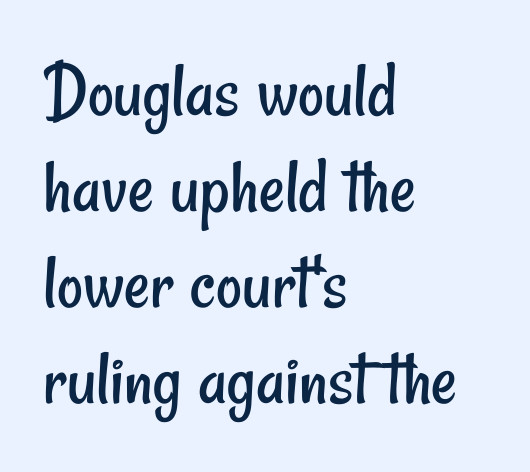
The image shows 80 px regular-weight, condensed sans-serif type; set left-aligned, line spacing 1.2x, normal letter spacing, not underlined; low stroke contrast and a small x-height.
